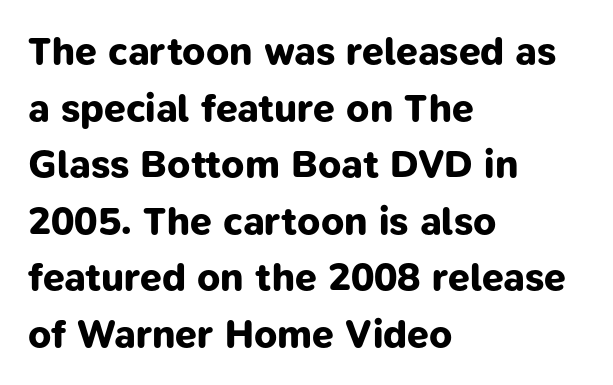
{"serif": "no", "bold": "yes", "weight": "bold", "width": "normal", "stroke_contrast": "low", "x_height": "medium", "monospaced": "no", "underline": "no", "align": "left", "line_spacing": "normal", "line_spacing_ratio": 1.45, "letter_spacing": "normal", "letter_spacing_em": 0.0, "glyph_px": 39}
